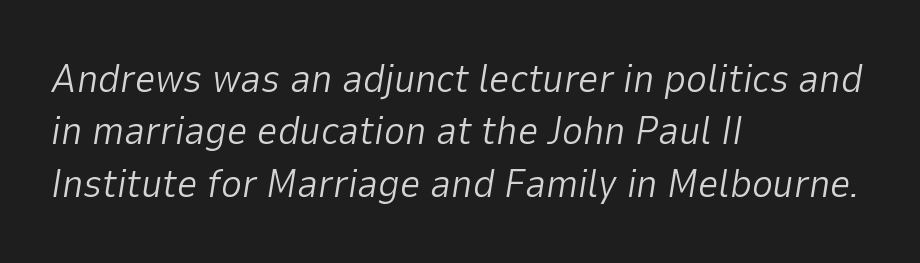
{"italic": "yes", "lean": "right", "slant_degrees": 9, "bold": "no", "weight": "light", "width": "normal", "stroke_contrast": "low", "x_height": "medium", "monospaced": "no", "underline": "no", "align": "left", "line_spacing": "normal", "line_spacing_ratio": 1.31, "letter_spacing": "normal", "letter_spacing_em": 0.0, "glyph_px": 40}
